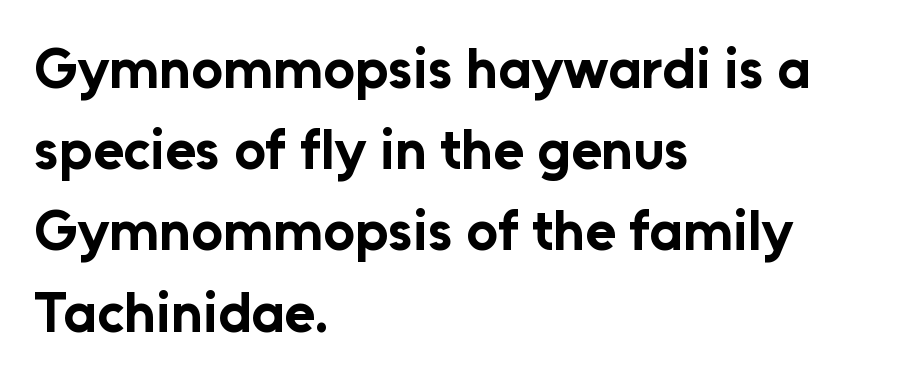
You could call the tracking neutral — neither tight nor loose. Check the space under the baseline: it is left empty. Is there much room between lines? A standard amount, neither cramped nor airy. Upright lettering throughout.
